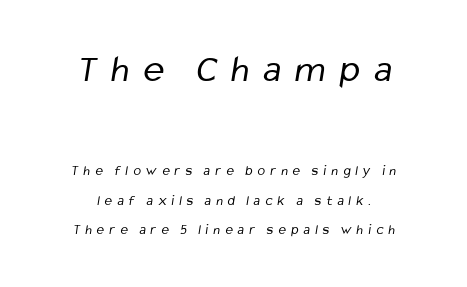
The paragraph shown floats in the horizontal middle. Large over small — that's the arrangement of the two blocks here. The line-height multiplier appears high, well above default. Decoration check: the copy has no underline.
